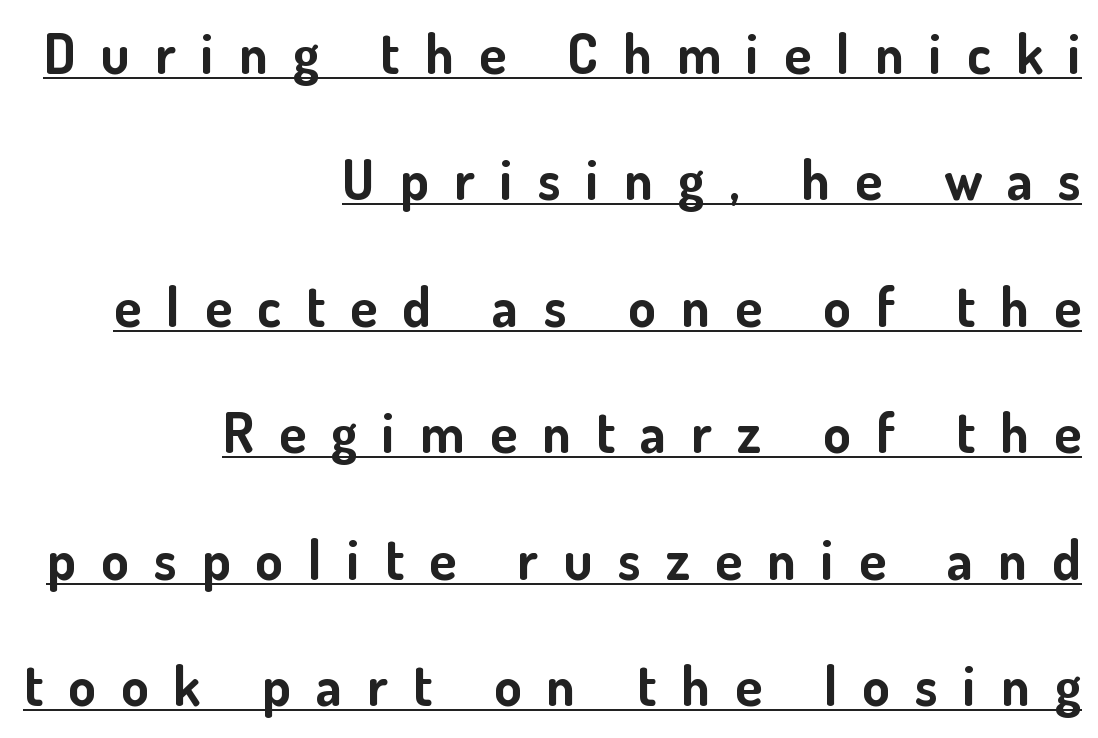
{"serif": "no", "italic": "no", "bold": "yes", "weight": "bold", "width": "normal", "stroke_contrast": "low", "x_height": "small", "monospaced": "no", "underline": "yes", "align": "right", "line_spacing": "loose", "line_spacing_ratio": 2.3, "letter_spacing": "wide", "letter_spacing_em": 0.46, "glyph_px": 55}
